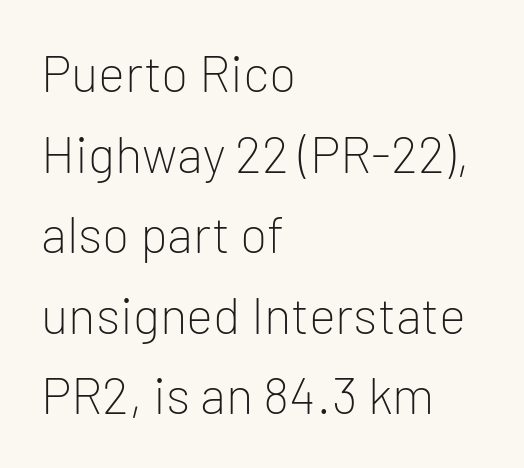
Q: Is the text bold? A: No.
Q: Is the text italic (slanted)? A: No, it is upright.
Q: Is the typeface a serif or a sans-serif typeface? A: Sans-serif.
Q: Is the text underlined? A: No.
Q: How is the paragraph aligned? A: Left-aligned.
Q: Is the spacing between letters normal or unusually wide? A: Normal.
Q: Is the spacing between lines tight, normal or loose? A: Normal.
Q: Width (condensed, normal, or wide)? A: Normal.
Q: Stroke contrast? A: Low.
Q: x-height? A: Medium.
Q: Monospaced? A: No.
